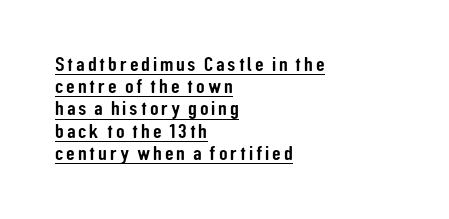
Q: Is the text italic (slanted)? A: No, it is upright.
Q: Is the text underlined? A: Yes.
Q: How is the paragraph aligned? A: Left-aligned.
Q: Is the spacing between lines tight, normal or loose? A: Tight.
